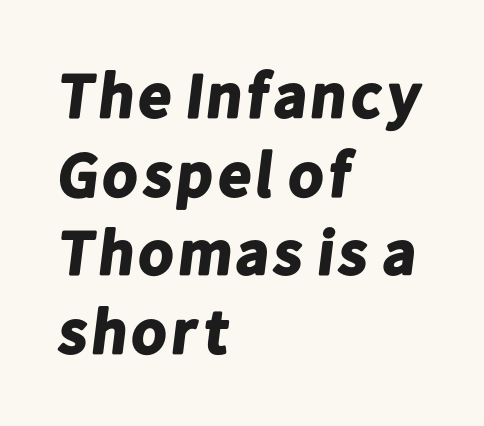
{"serif": "no", "bold": "yes", "weight": "bold", "width": "normal", "stroke_contrast": "low", "x_height": "medium", "monospaced": "no", "underline": "no", "align": "left", "line_spacing_ratio": 1.23, "letter_spacing": "normal", "letter_spacing_em": 0.0, "glyph_px": 64}
